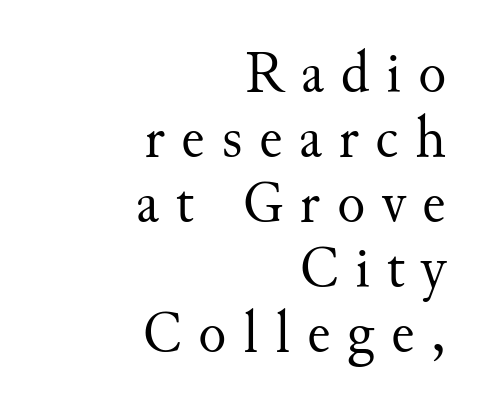
{"serif": "yes", "italic": "no", "bold": "no", "weight": "regular", "width": "normal", "stroke_contrast": "medium", "x_height": "small", "monospaced": "no", "underline": "no", "align": "right", "line_spacing": "tight", "line_spacing_ratio": 1.12, "letter_spacing": "wide", "letter_spacing_em": 0.29, "glyph_px": 58}
